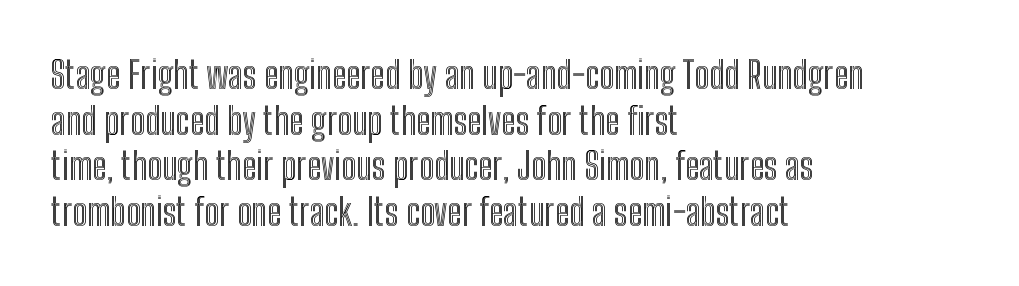
Q: Is the text italic (slanted)? A: No, it is upright.
Q: Is the text underlined? A: No.
Q: How is the paragraph aligned? A: Left-aligned.
Q: Is the spacing between letters normal or unusually wide? A: Normal.
Q: Width (condensed, normal, or wide)? A: Condensed.
Q: x-height? A: Medium.
Q: Monospaced? A: No.
